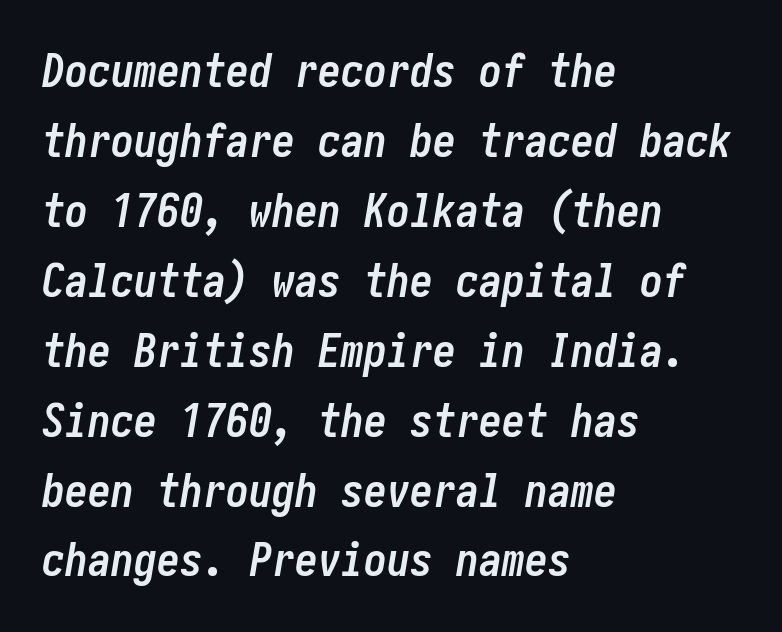
Q: Is the text bold? A: Yes.
Q: Is the text italic (slanted)? A: Yes, it leans right by about 10 degrees.
Q: Is the text underlined? A: No.
Q: How is the paragraph aligned? A: Left-aligned.
Q: Is the spacing between letters normal or unusually wide? A: Normal.
Q: Is the spacing between lines tight, normal or loose? A: Normal.
Q: Width (condensed, normal, or wide)? A: Condensed.
Q: Stroke contrast? A: Low.
Q: x-height? A: Medium.
